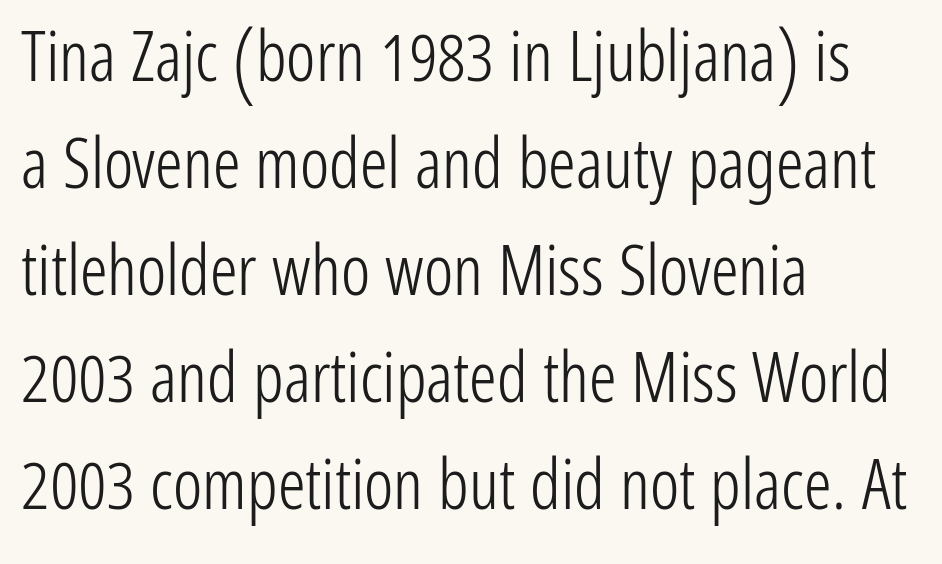
The image shows 69 px light, condensed sans-serif type, upright; set left-aligned, normal line spacing (1.55x), normal letter spacing, not underlined; low stroke contrast and a medium x-height.
